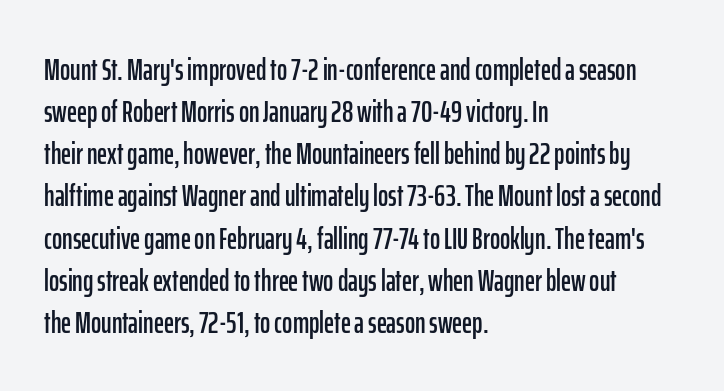
{"serif": "no", "italic": "no", "width": "condensed", "stroke_contrast": "low", "x_height": "medium", "monospaced": "no", "underline": "no", "align": "left", "line_spacing": "normal", "line_spacing_ratio": 1.36, "letter_spacing": "normal", "letter_spacing_em": 0.0, "glyph_px": 31}
